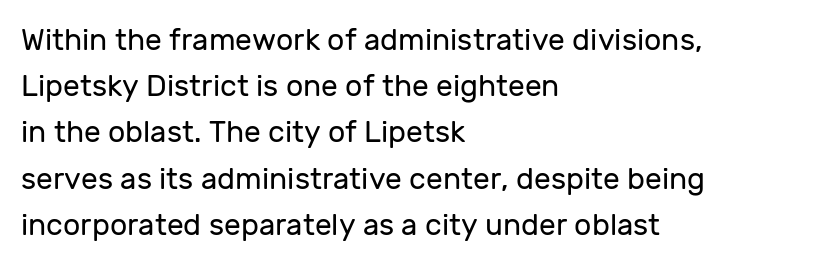
The image shows 30 px regular-weight sans-serif type, upright; set left-aligned, normal line spacing (1.54x), normal letter spacing, not underlined; low stroke contrast and a medium x-height.
